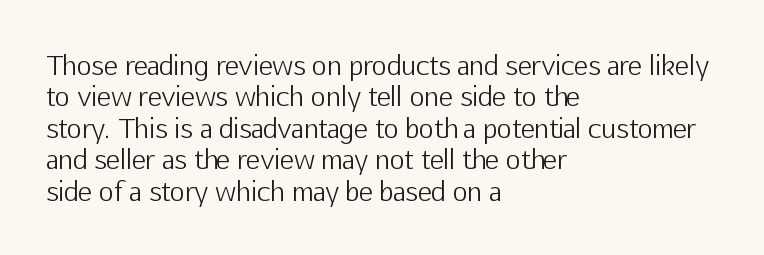
What stands out about the letter spacing? Nothing — it is the standard amount. The rendering anchors every line to the left-hand side. A light-to-regular cut is what we see here. Ordinary non-slanted type is in use.
